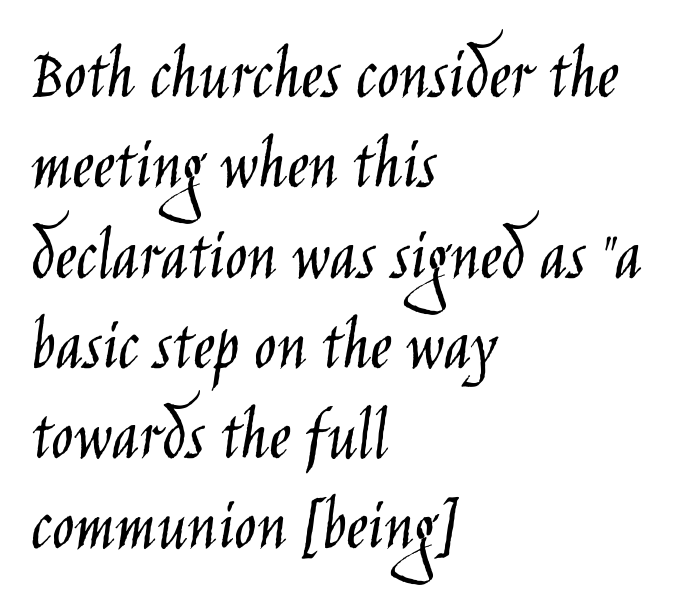
The image shows 74 px light, condensed sans-serif type; set left-aligned, line spacing 1.22x, normal letter spacing, not underlined; low stroke contrast and a large x-height.
